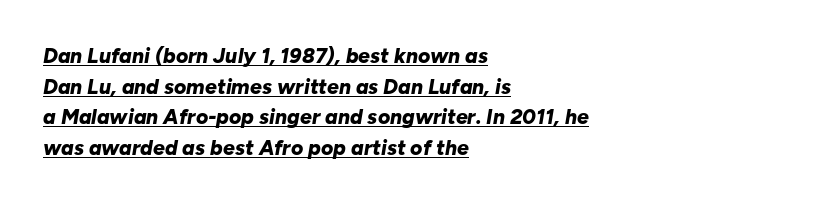
Compared with typical body copy, the letter spacing here is the same. What decoration does the sample have? An underline. The lines in this sample share a left origin and differ only in where they stop. Line spacing here is normal. These lines were composed using italics.
